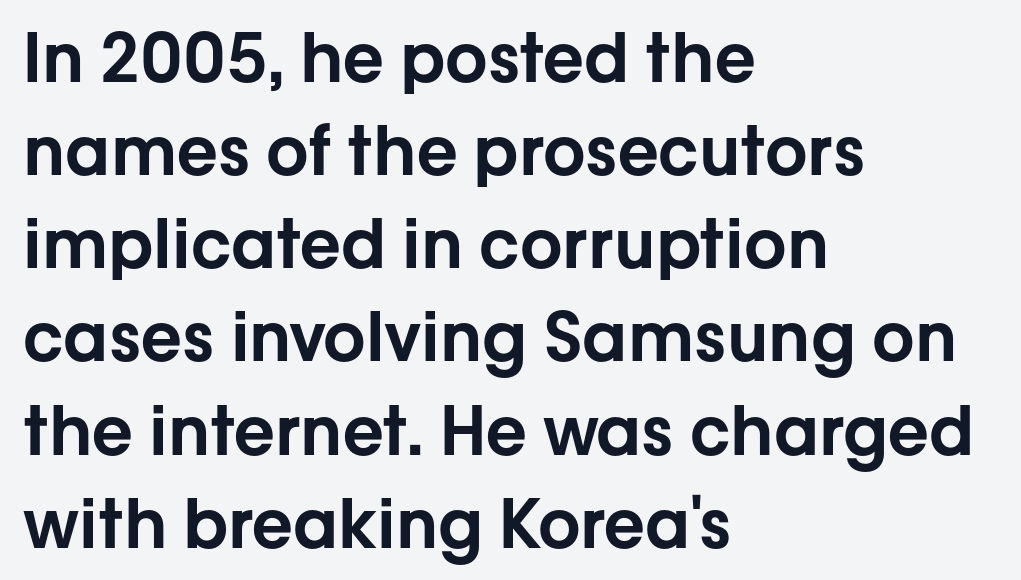
{"serif": "no", "italic": "no", "width": "normal", "stroke_contrast": "low", "x_height": "medium", "monospaced": "no", "underline": "no", "align": "left", "line_spacing": "normal", "line_spacing_ratio": 1.39, "letter_spacing": "normal", "letter_spacing_em": 0.0, "glyph_px": 67}
